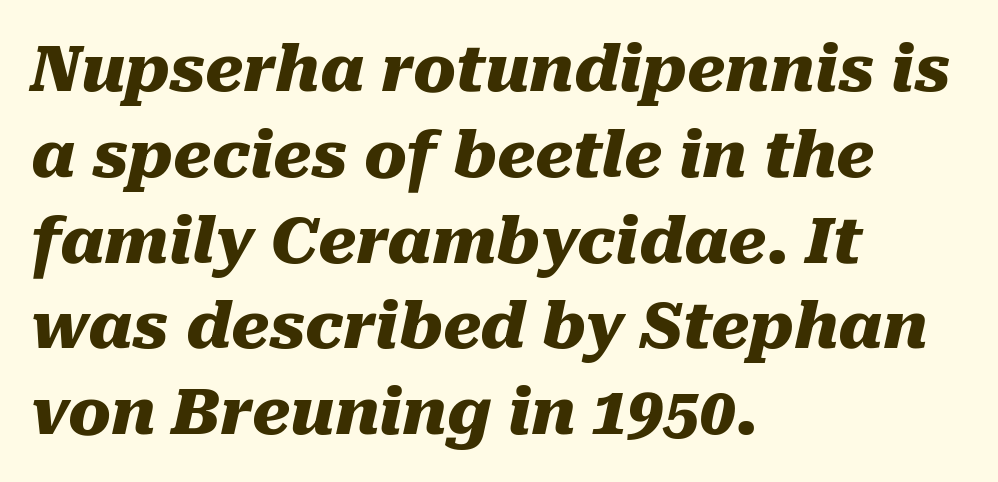
Typesetter's note: full bold, strokes at maximum text heaviness. Proportional: the letters do not fall into vertical columns. One-word summary of the alignment: left. The face used here has a pronounced slope to its letters. A clean baseline with only descenders dipping below it.
